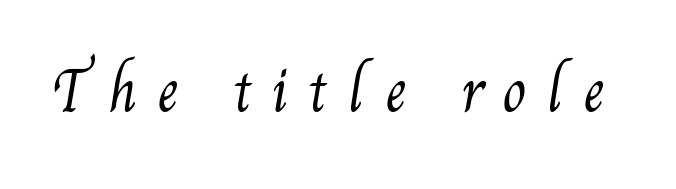
Q: Is the text bold? A: No.
Q: Is the text underlined? A: No.
Q: Is the spacing between letters normal or unusually wide? A: Unusually wide.
Q: Width (condensed, normal, or wide)? A: Condensed.
Q: Stroke contrast? A: Medium.
Q: x-height? A: Small.
Q: Monospaced? A: No.
